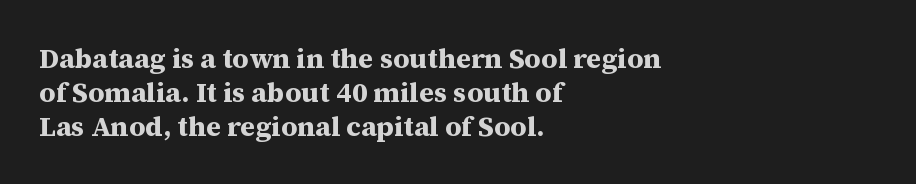
Old-style or modern, the face here clearly has serifs. Compared with typical body copy, the letter spacing here is the same. The string is rendered with underlining switched off. The lettering holds an erect, upright posture throughout. Do the characters align in a grid? No, the font is proportional.
